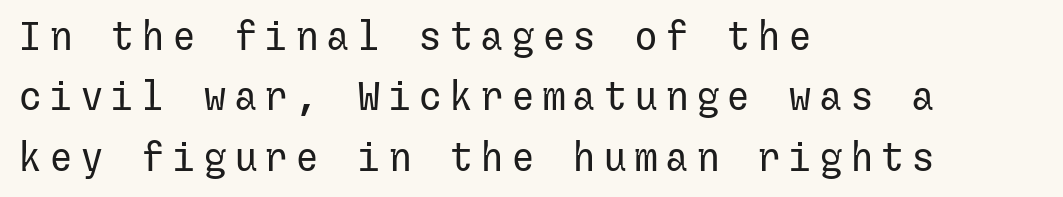
The vertical gap from one line to the next is medium. The characters are drawn with everyday or finer stroke widths. When letters stand straight like this, we call the style roman or upright. Reading down the block, your eye returns to a fixed left position each line. This sample uses a sans-serif face. The strip under each line holds only bare page.
